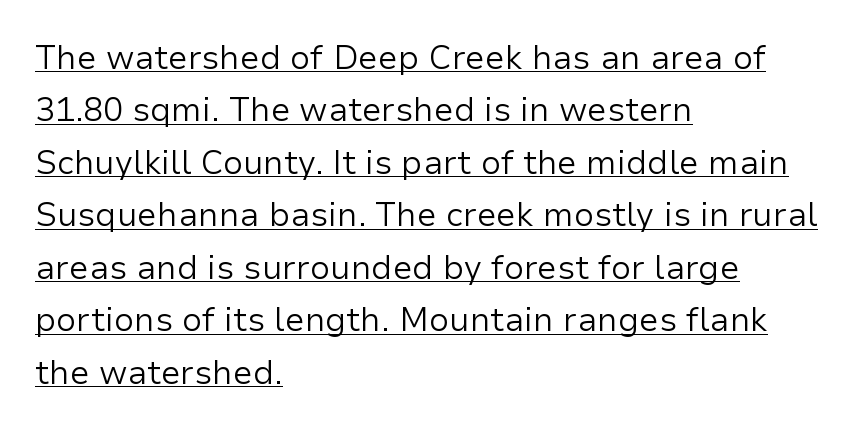
Q: Is the text bold? A: No.
Q: Is the text italic (slanted)? A: No, it is upright.
Q: Is the typeface a serif or a sans-serif typeface? A: Sans-serif.
Q: Is the text underlined? A: Yes.
Q: How is the paragraph aligned? A: Left-aligned.
Q: Is the spacing between letters normal or unusually wide? A: Normal.
Q: Is the spacing between lines tight, normal or loose? A: Normal.
Q: Width (condensed, normal, or wide)? A: Normal.
Q: Stroke contrast? A: Low.
Q: x-height? A: Medium.
Q: Monospaced? A: No.
